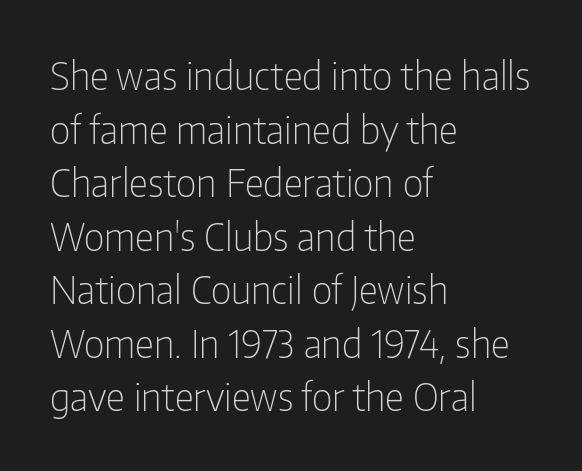
Here the designer chose a conventional face with non-uniform glyph widths. Teacher's note: observe the even left margin — that is flush-left alignment. Underline: absent. These lines sit exactly where default settings would place them. Compared with a typical body face, this is equally light or lighter still.
